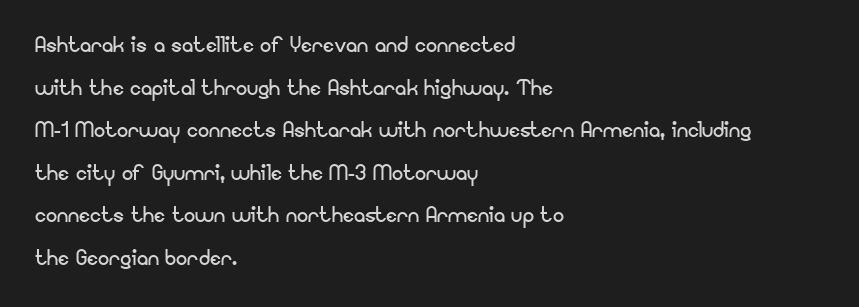
{"serif": "no", "italic": "no", "bold": "no", "weight": "regular", "width": "normal", "stroke_contrast": "low", "x_height": "small", "monospaced": "no", "underline": "no", "align": "left", "line_spacing": "normal", "line_spacing_ratio": 1.52, "letter_spacing": "normal", "letter_spacing_em": 0.0, "glyph_px": 28}
